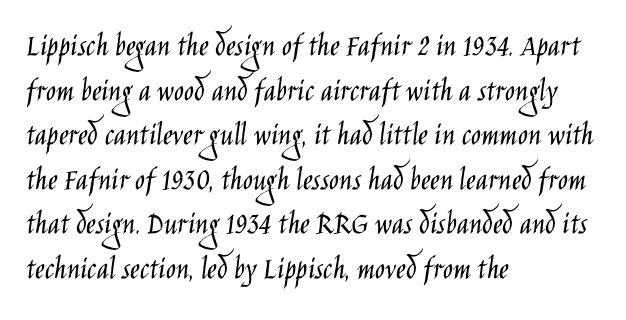
The image shows 33 px light, condensed sans-serif type; set left-aligned, normal line spacing (1.35x), normal letter spacing, not underlined; low stroke contrast and a large x-height.
